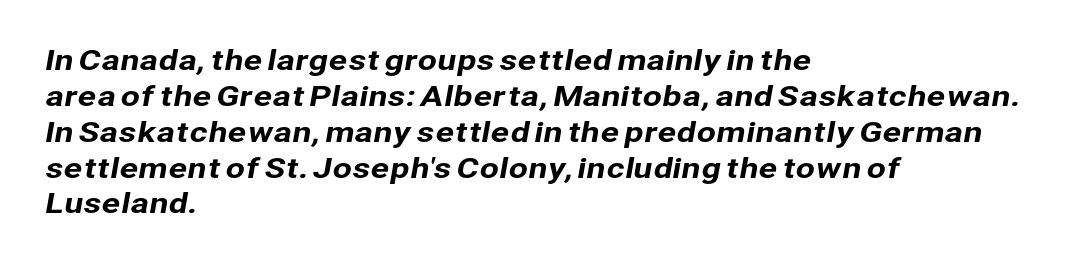
The image shows 28 px sans-serif type; set left-aligned, normal line spacing (1.28x), normal letter spacing, not underlined; low stroke contrast and a medium x-height.
